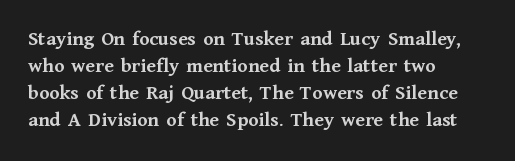
The space directly below the letters is spotless. In terms of leading, this rendering sits right in the middle. Notice how the stems are strictly vertical — no italics here. Honestly, the letter spacing is just normal — you wouldn't notice it. Typesetter's note: full bold, strokes at maximum text heaviness.
